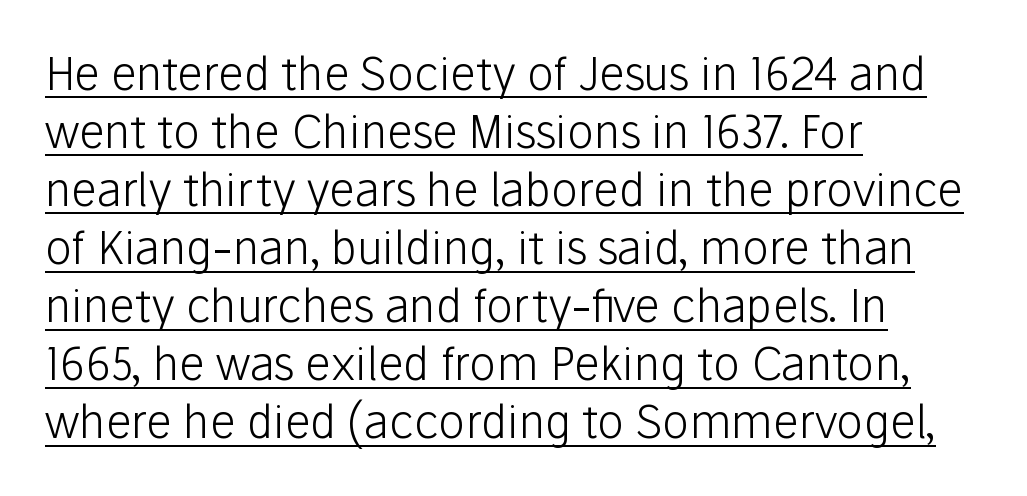
{"serif": "no", "italic": "no", "bold": "no", "weight": "light", "width": "normal", "stroke_contrast": "low", "x_height": "medium", "monospaced": "no", "underline": "yes", "align": "left", "line_spacing": "normal", "line_spacing_ratio": 1.29, "letter_spacing": "normal", "letter_spacing_em": 0.0, "glyph_px": 45}
